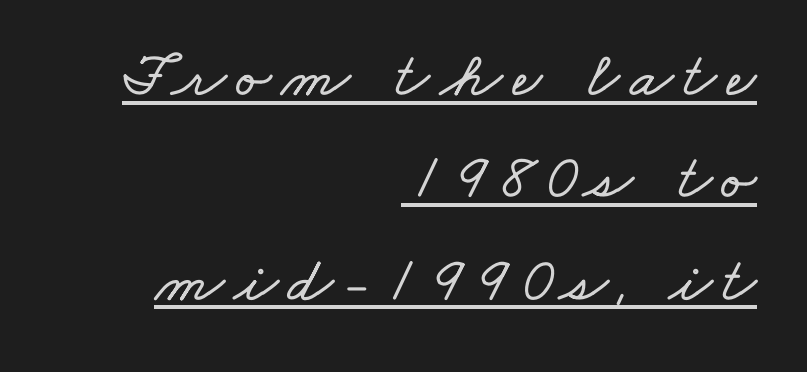
Q: Is the text underlined? A: Yes.
Q: How is the paragraph aligned? A: Right-aligned.
Q: Is the spacing between lines tight, normal or loose? A: Normal.
Q: Width (condensed, normal, or wide)? A: Wide.
Q: Stroke contrast? A: Low.
Q: x-height? A: Small.
Q: Monospaced? A: No.
